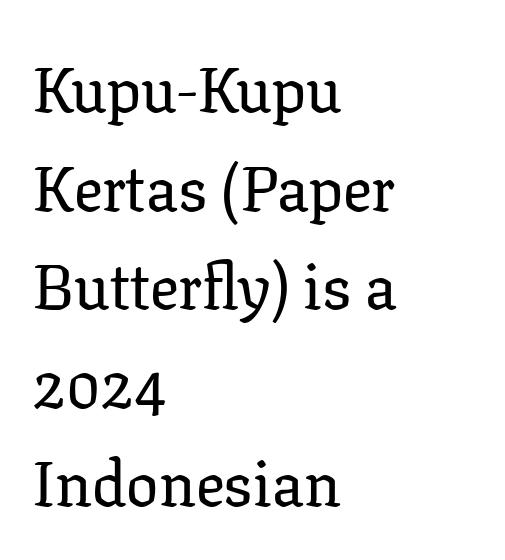
The image shows 64 px serif type, upright; set left-aligned, normal line spacing (1.54x), normal letter spacing, not underlined; low stroke contrast and a medium x-height.
